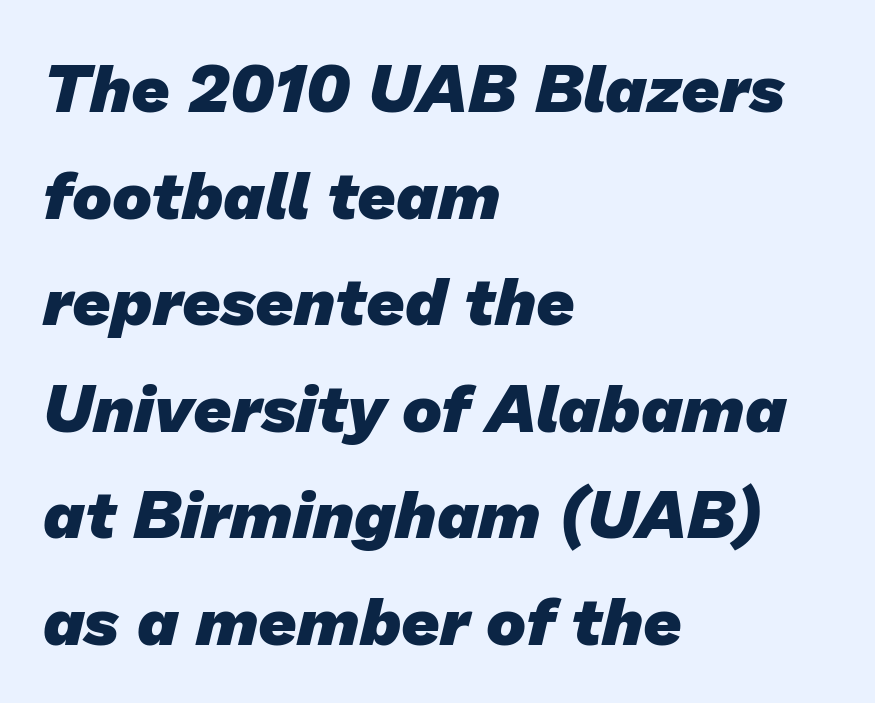
Honestly, there is no underline to notice here at all. Line spacing here is normal. The glyphs have the mass of a bold cut. How are the letters spaced? Ordinarily, with no added tracking.
